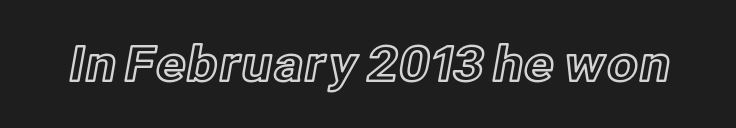
Between one letter and the next there's only the usual sliver of space. Do the characters align in a grid? No, the font is proportional. The space beneath each line is pristine and unruled.
